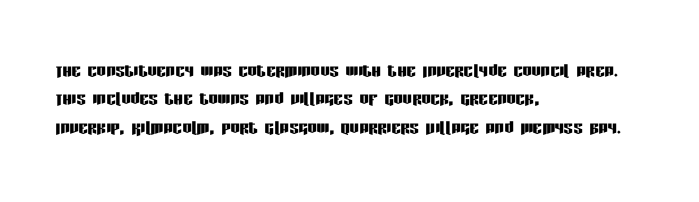
{"italic": "no", "underline": "no", "align": "left", "line_spacing_ratio": 1.23, "letter_spacing": "normal", "letter_spacing_em": 0.0, "glyph_px": 23}
